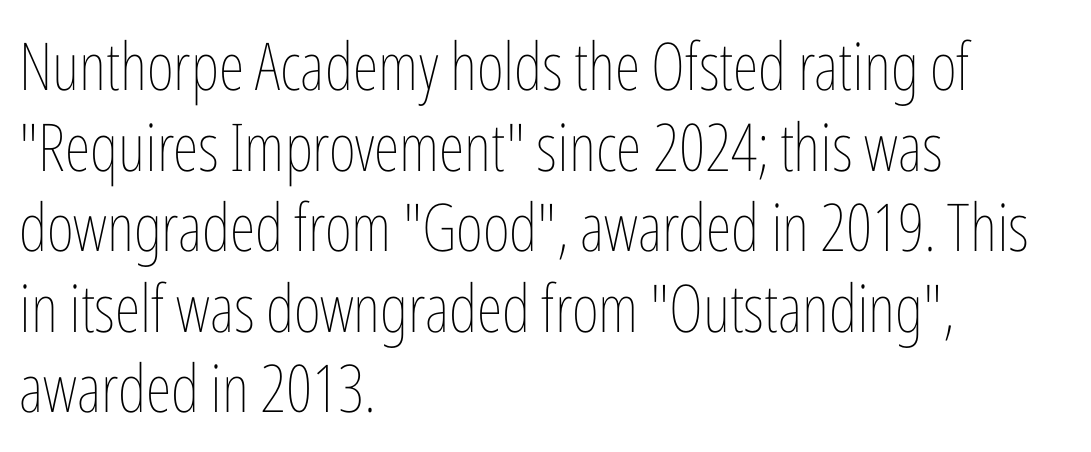
Words appear dense and cohesive because spacing is normal. Is there any slant? The stems are plumb. Lines of text with bare space underneath. Heft: none added — not bold. The passage shown is typed in a proportional face where columns would drift. Layout note: lines flush left.
